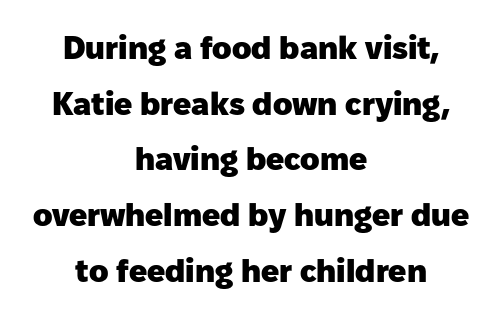
Q: Is the text bold? A: Yes.
Q: Is the text italic (slanted)? A: No, it is upright.
Q: Is the typeface a serif or a sans-serif typeface? A: Sans-serif.
Q: Is the text underlined? A: No.
Q: How is the paragraph aligned? A: Centered.
Q: Is the spacing between letters normal or unusually wide? A: Normal.
Q: Width (condensed, normal, or wide)? A: Normal.
Q: Stroke contrast? A: Low.
Q: x-height? A: Medium.
Q: Monospaced? A: No.
